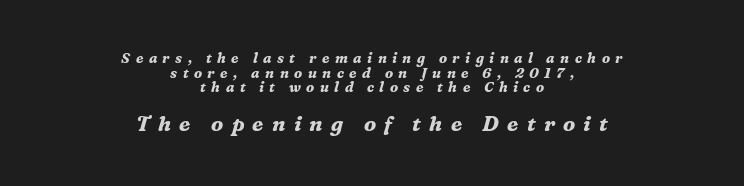
{"italic": "yes", "lean": "right", "slant_degrees": 16, "bold": "yes", "underline": "no", "align": "center", "line_spacing": "tight", "line_spacing_ratio": 1.05, "letter_spacing": "wide", "letter_spacing_em": 0.39, "larger_block": "second", "size_ratio": 1.5, "glyph_px": 21}
